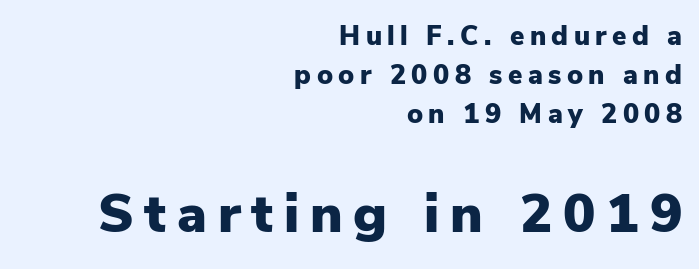
The image shows 54 px heavy sans-serif type, upright; set right-aligned, normal line spacing (1.44x), unusually wide letter spacing (+0.2 em), not underlined; the second (bottom) block is 2.0x larger; low stroke contrast and a medium x-height.
